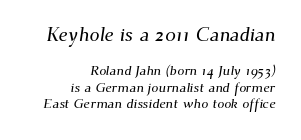
Q: Is the text underlined? A: No.
Q: How is the paragraph aligned? A: Right-aligned.
Q: Is the spacing between letters normal or unusually wide? A: Normal.
Q: Which block of text is set in a larger size, the first (top) or the second (bottom)? A: The first (top) one.
